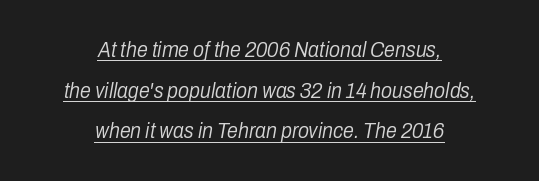
The image shows 22 px text type, italic (leaning right); set centered, line spacing 1.85x, normal letter spacing, underlined.
